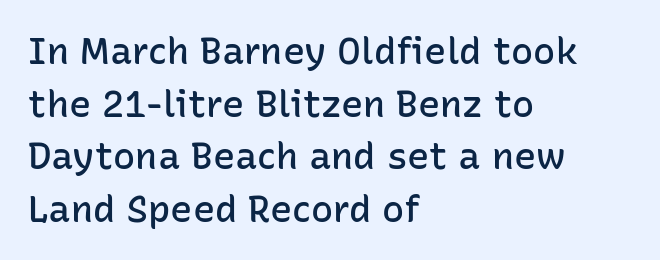
The image shows 37 px semibold sans-serif type, upright; set left-aligned, normal line spacing (1.42x), normal letter spacing, not underlined; low stroke contrast and a medium x-height.
